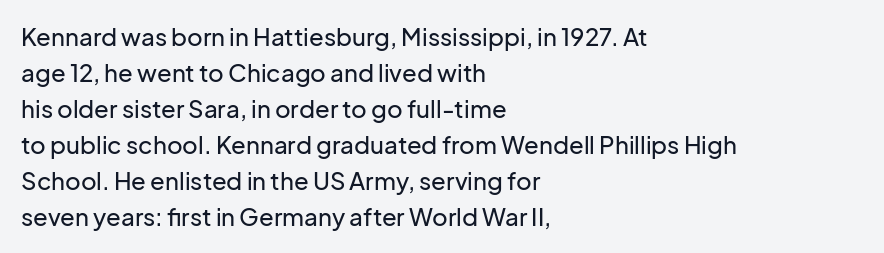
You can tell it's not italic because the verticals are truly vertical. Whoever set this chose a conventional vertical rhythm. The line texture is even and compact thanks to regular tracking. Each row of text sits above clean, open space.
